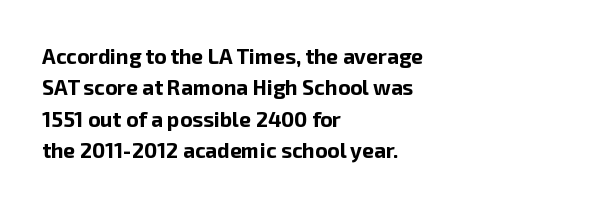
Q: Is the text bold? A: Yes.
Q: Is the text italic (slanted)? A: No, it is upright.
Q: Is the text underlined? A: No.
Q: How is the paragraph aligned? A: Left-aligned.
Q: Is the spacing between letters normal or unusually wide? A: Normal.
Q: Is the spacing between lines tight, normal or loose? A: Normal.
